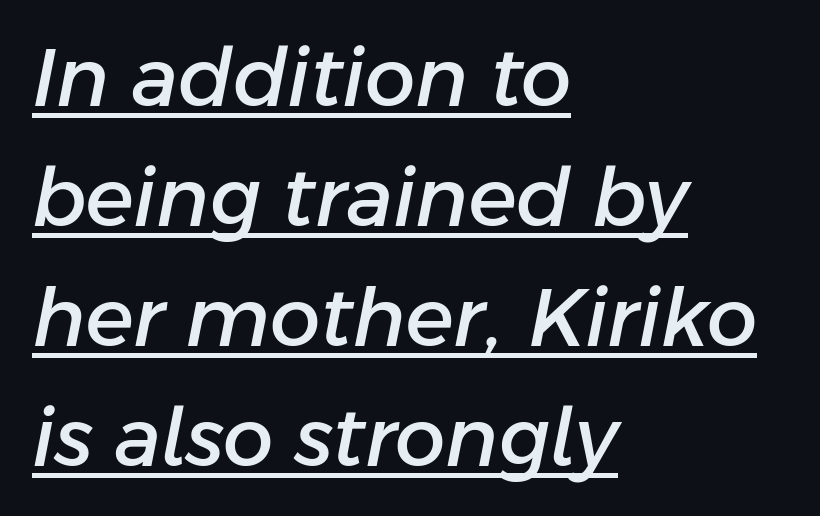
{"italic": "yes", "lean": "right", "slant_degrees": 11, "width": "normal", "stroke_contrast": "low", "x_height": "medium", "monospaced": "no", "underline": "yes", "align": "left", "line_spacing": "normal", "line_spacing_ratio": 1.5, "letter_spacing": "normal", "letter_spacing_em": 0.0, "glyph_px": 80}
